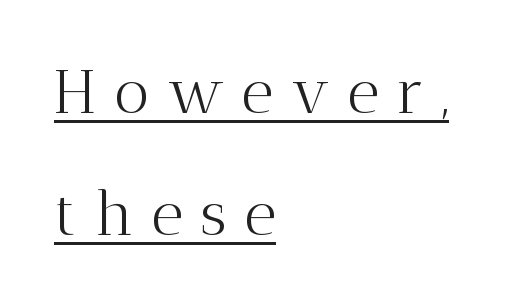
Serifs: yes, visible at the terminals of the letterforms. The lettering is marked with a stroke running underneath it. Letters have the restrained weight of plain body copy at most. The specimen reads as upright at a glance. The setting favours the left margin, as ordinary paragraphs usually do.
